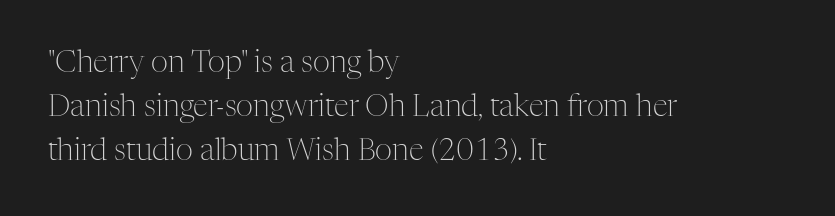
I'd call this a serif setting — the letters wear small feet. Weight: not bold — regular or lighter. Standard letterfit; no display-style spreading of the glyphs. Typeset ragged right — the left edge is the straight one.
